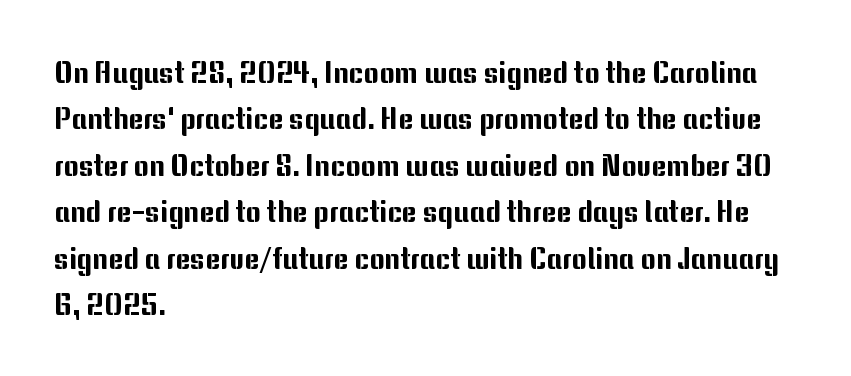
The image shows 29 px sans-serif type, upright; set left-aligned, normal line spacing (1.6x), normal letter spacing, not underlined; medium stroke contrast and a medium x-height.
